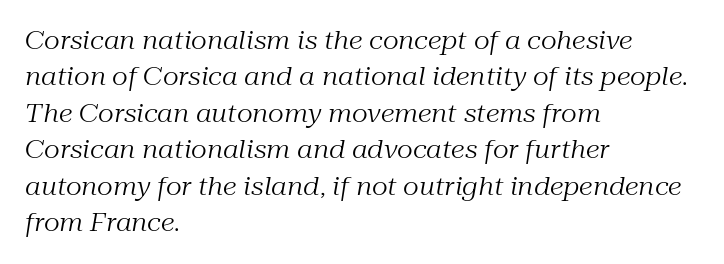
Horizontal alignment here is leftward, the default for most running prose. The specimen omits any rule beneath the text block's lines. This sample uses plain, unmodified letter spacing. This reads as an unemphasized weight, regular at the heaviest. A typesetter would call this leading conventional body-copy spacing. The text carries the slant typical of an italic or oblique font.
